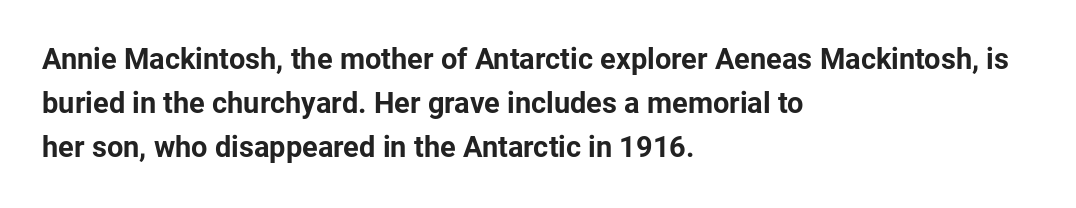
{"serif": "no", "italic": "no", "bold": "yes", "weight": "bold", "width": "normal", "stroke_contrast": "low", "x_height": "medium", "monospaced": "no", "underline": "no", "align": "left", "line_spacing": "normal", "line_spacing_ratio": 1.52, "letter_spacing": "normal", "letter_spacing_em": 0.0, "glyph_px": 29}
